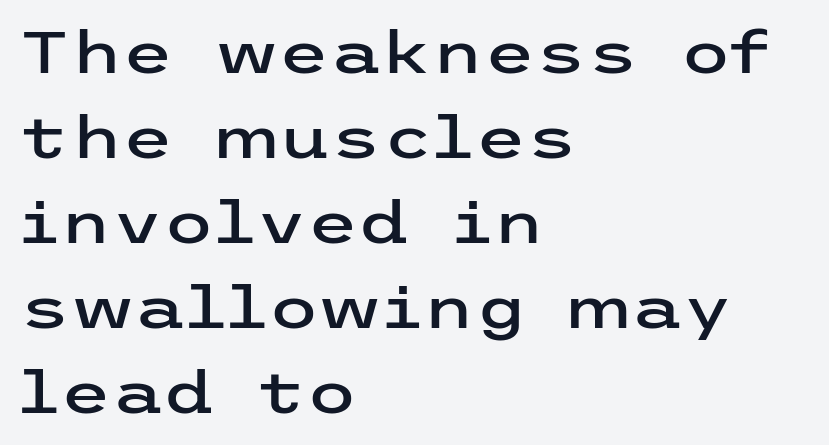
{"serif": "no", "italic": "no", "width": "wide", "stroke_contrast": "low", "x_height": "medium", "underline": "no", "align": "left", "line_spacing": "normal", "line_spacing_ratio": 1.44, "letter_spacing": "normal", "letter_spacing_em": 0.0, "glyph_px": 59}
